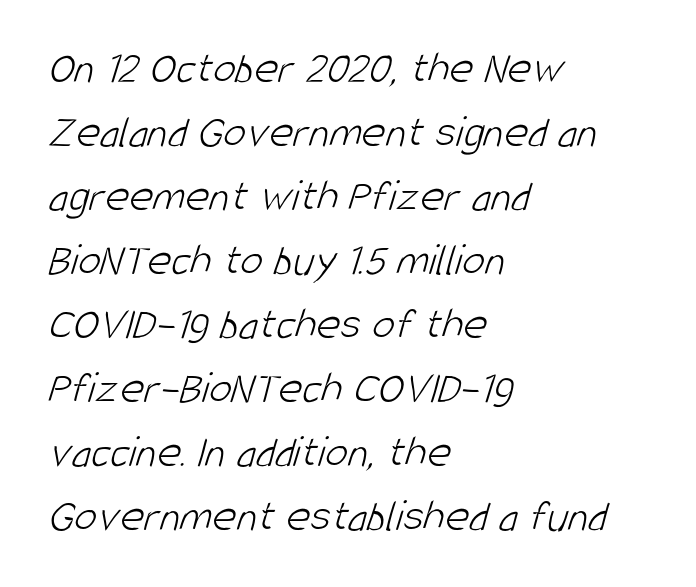
Weight: not bold — regular or lighter. The gap between lines stays unmarked. Looks like regular typesetting: each glyph gets only the width it needs. Does the copy run flush right? No — it runs flush left. Successive baselines arrive at the customary interval. Each word holds together tightly as a unit, with standard inter-letter gaps.
